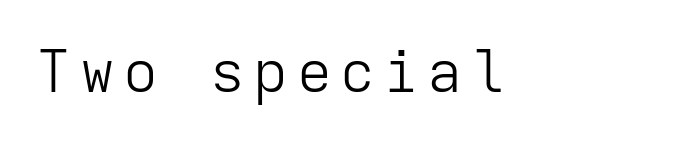
Every character here occupies the same horizontal width, giving the sample a typewriter-like rhythm. The rendering shows plain stroke endings on the letterforms — a sans-serif design. Style check: upright. Ink coverage per letter is moderate at most.
